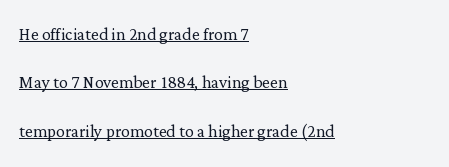
Which margin do the lines hug? The left one — the right edge is uneven. The strokes are not fattened; the text isn't bold. Caption: standard tracking, unaltered. This is roman type, the default non-slanted kind. A baseline rule has been typeset under these characters.
